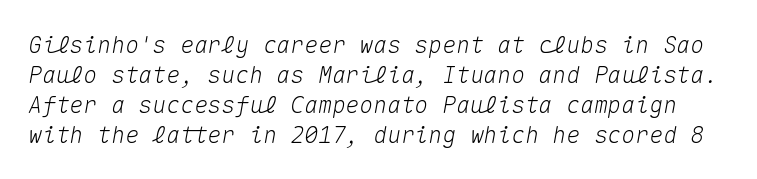
The image shows 23 px text type, italic (leaning right); set normal line spacing (1.3x), normal letter spacing, not underlined.
